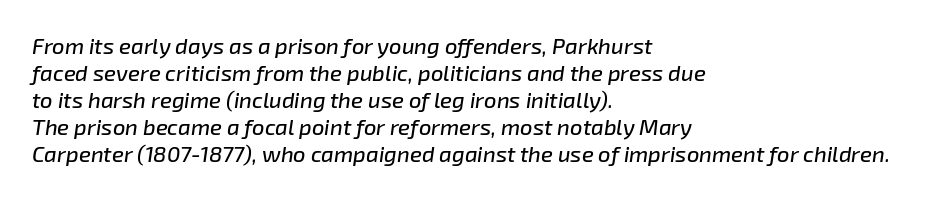
The image shows 22 px text type, italic (leaning right); set left-aligned, line spacing 1.23x, normal letter spacing, not underlined.
